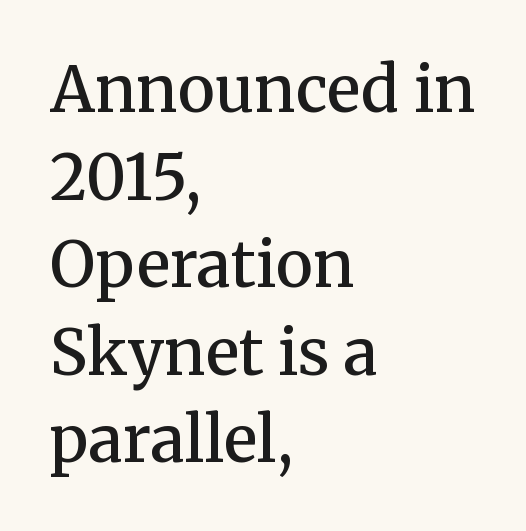
The letters advance in unequal steps, a hallmark of proportional type. There is no visible air inserted between adjacent glyphs. Heft: intermediate — a semibold. The passage shown is typeset with a serif family. Upright lettering throughout. Horizontal alignment here is leftward, the default for most running prose.
